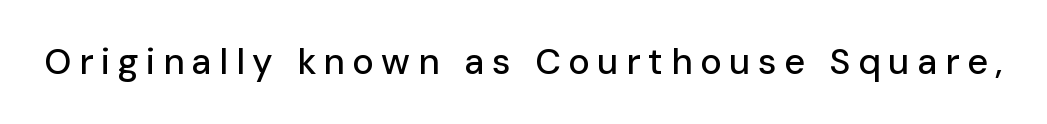
A typesetter would call this heavily tracked-out type. You could not count columns in this text — the font is proportionally spaced. Vertical strokes here are truly vertical. Letters rest on an invisible, unmarked baseline. Stroke terminals: plain, sans-serif.
